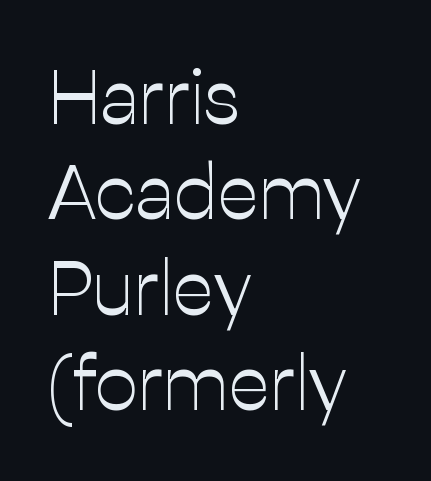
Observe the ordinary spacing: letters are neighbours, not strangers. Typeset ragged right — the left edge is the straight one. You could not count columns in this text — the font is proportionally spaced. Check where the strokes stop: nothing finishes them off — pure sans. Style check: upright.
